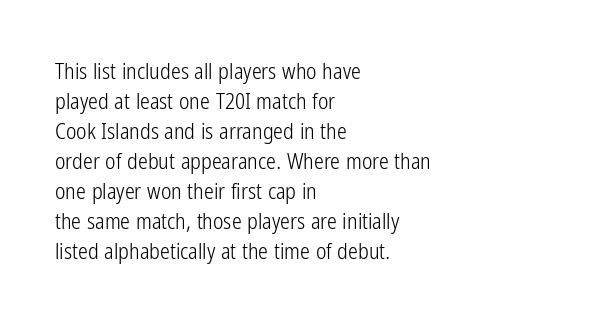
The image shows 22 px text type, upright; set left-aligned, normal line spacing (1.36x), normal letter spacing, not underlined.
